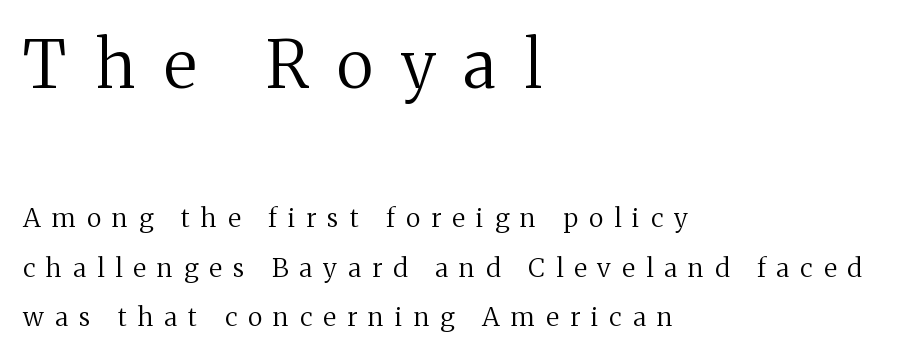
{"serif": "yes", "italic": "no", "bold": "no", "weight": "regular", "width": "normal", "stroke_contrast": "medium", "x_height": "medium", "monospaced": "no", "underline": "no", "align": "left", "line_spacing": "loose", "line_spacing_ratio": 1.9, "letter_spacing": "wide", "letter_spacing_em": 0.43, "larger_block": "first", "size_ratio": 2.54, "glyph_px": 66}
